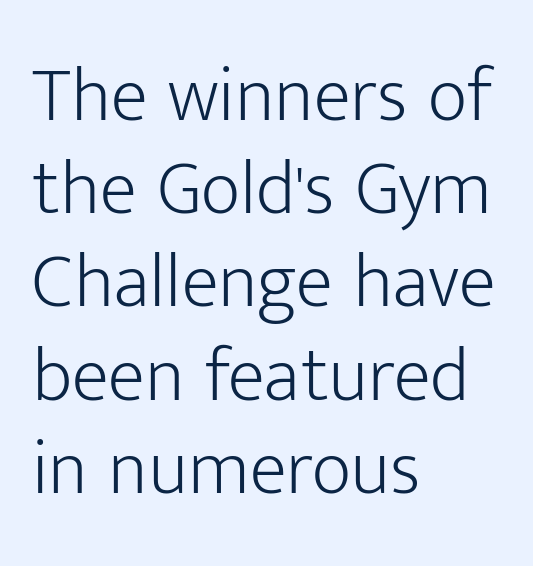
{"serif": "no", "italic": "no", "bold": "no", "weight": "light", "width": "normal", "stroke_contrast": "low", "x_height": "medium", "monospaced": "no", "underline": "no", "align": "left", "line_spacing_ratio": 1.21, "letter_spacing": "normal", "letter_spacing_em": 0.0, "glyph_px": 77}
